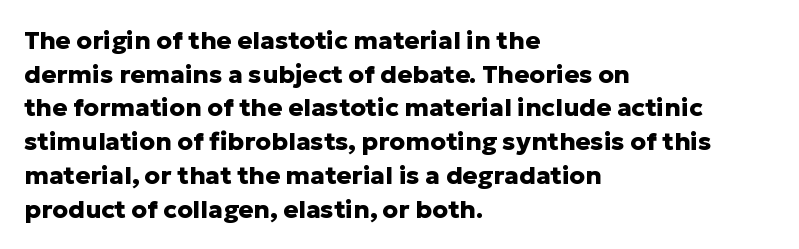
{"italic": "no", "bold": "yes", "underline": "no", "align": "left", "line_spacing": "normal", "line_spacing_ratio": 1.35, "letter_spacing": "normal", "letter_spacing_em": 0.0, "glyph_px": 25}
